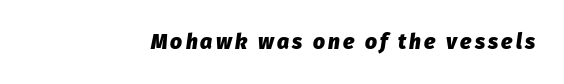
{"italic": "yes", "lean": "right", "slant_degrees": 8, "bold": "yes", "underline": "no", "glyph_px": 21}
